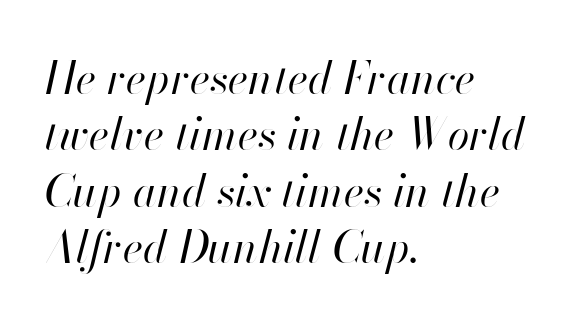
The passage shown is not underscored anywhere. Each word holds together tightly as a unit, with standard inter-letter gaps. Summary of weight: not heavy and not bold. Where is the straight margin? On the left. Notice how descenders clear the ascenders below comfortably — that's standard leading. The text carries the slant typical of an italic or oblique font.
